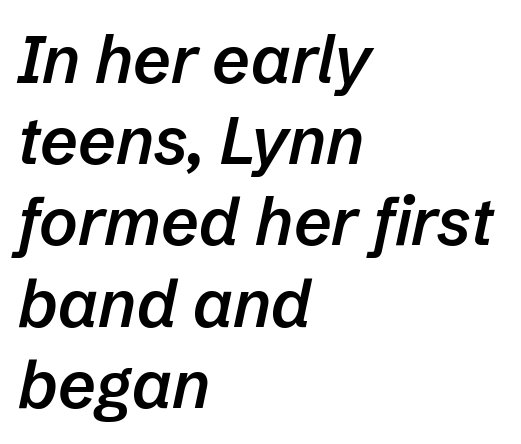
{"italic": "yes", "lean": "right", "slant_degrees": 12, "bold": "semi", "weight": "semibold", "width": "normal", "stroke_contrast": "low", "x_height": "medium", "monospaced": "no", "underline": "no", "align": "left", "line_spacing_ratio": 1.23, "letter_spacing": "normal", "letter_spacing_em": 0.0, "glyph_px": 66}
